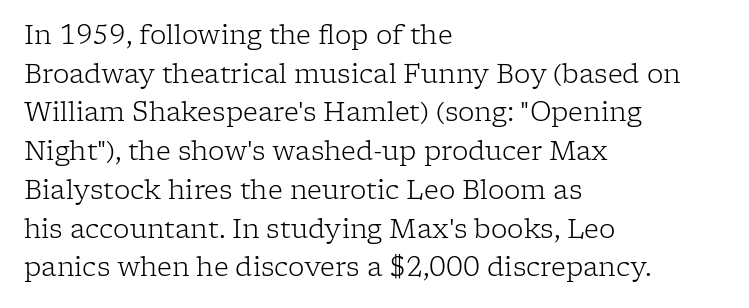
{"italic": "no", "bold": "no", "underline": "no", "align": "left", "line_spacing": "normal", "line_spacing_ratio": 1.49, "letter_spacing": "normal", "letter_spacing_em": 0.0, "glyph_px": 26}
